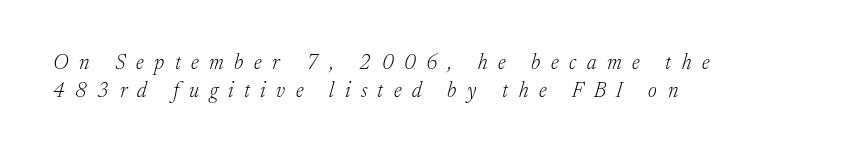
The image shows 21 px text type, italic (leaning right); set left-aligned, normal line spacing (1.32x), unusually wide letter spacing (+0.5 em), not underlined.
